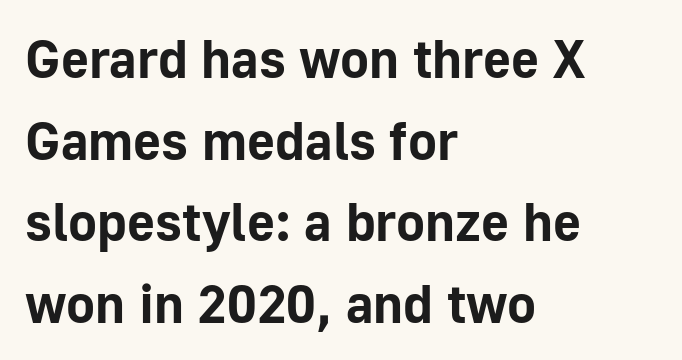
Q: Is the text bold? A: Yes.
Q: Is the text italic (slanted)? A: No, it is upright.
Q: Is the typeface a serif or a sans-serif typeface? A: Sans-serif.
Q: Is the text underlined? A: No.
Q: How is the paragraph aligned? A: Left-aligned.
Q: Is the spacing between letters normal or unusually wide? A: Normal.
Q: Is the spacing between lines tight, normal or loose? A: Normal.
Q: Width (condensed, normal, or wide)? A: Normal.
Q: Stroke contrast? A: Low.
Q: x-height? A: Medium.
Q: Monospaced? A: No.
